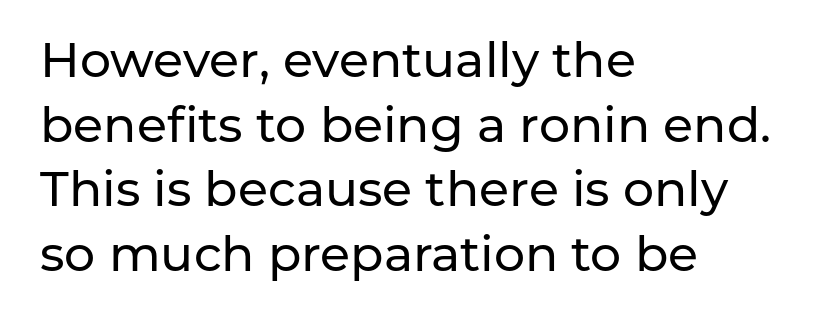
{"serif": "no", "italic": "no", "width": "normal", "stroke_contrast": "low", "x_height": "medium", "monospaced": "no", "underline": "no", "align": "left", "line_spacing": "normal", "line_spacing_ratio": 1.32, "letter_spacing": "normal", "letter_spacing_em": 0.0, "glyph_px": 49}
